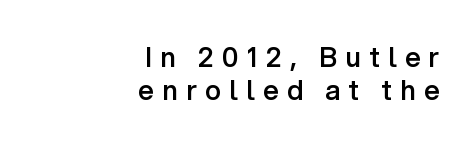
Q: Is the text bold? A: Semi-bold.
Q: Is the text italic (slanted)? A: No, it is upright.
Q: Is the text underlined? A: No.
Q: How is the paragraph aligned? A: Right-aligned.
Q: Is the spacing between letters normal or unusually wide? A: Unusually wide.
